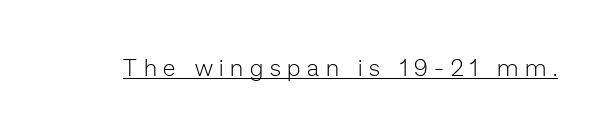
Q: Is the text bold? A: No.
Q: Is the text italic (slanted)? A: No, it is upright.
Q: Is the text underlined? A: Yes.
Q: Is the spacing between letters normal or unusually wide? A: Unusually wide.
